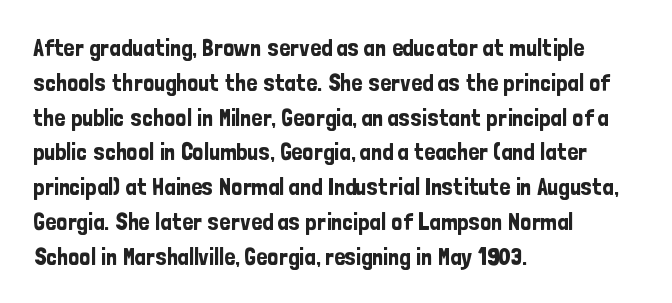
{"italic": "no", "underline": "no", "align": "left", "line_spacing": "normal", "line_spacing_ratio": 1.45, "letter_spacing": "normal", "letter_spacing_em": 0.0, "glyph_px": 24}
